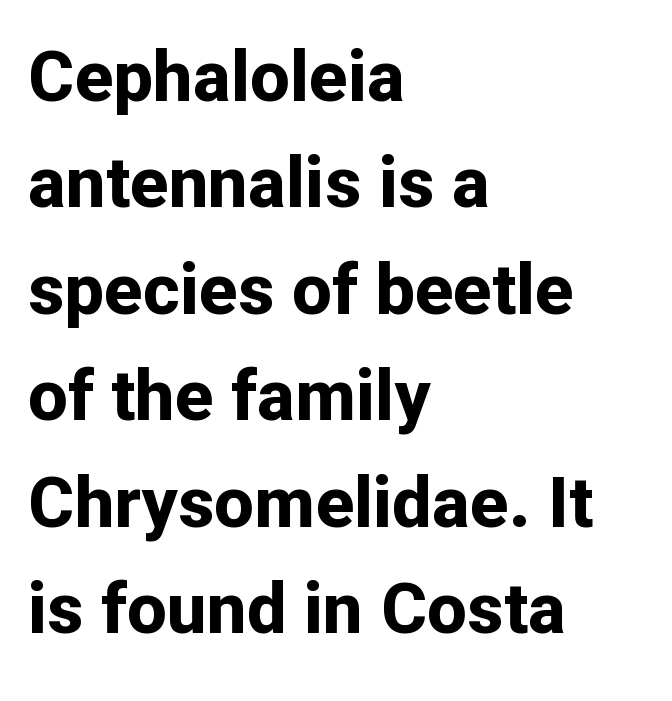
Q: Is the text bold? A: Yes.
Q: Is the text italic (slanted)? A: No, it is upright.
Q: Is the typeface a serif or a sans-serif typeface? A: Sans-serif.
Q: Is the text underlined? A: No.
Q: How is the paragraph aligned? A: Left-aligned.
Q: Is the spacing between letters normal or unusually wide? A: Normal.
Q: Is the spacing between lines tight, normal or loose? A: Normal.
Q: Width (condensed, normal, or wide)? A: Normal.
Q: Stroke contrast? A: Low.
Q: x-height? A: Medium.
Q: Monospaced? A: No.
